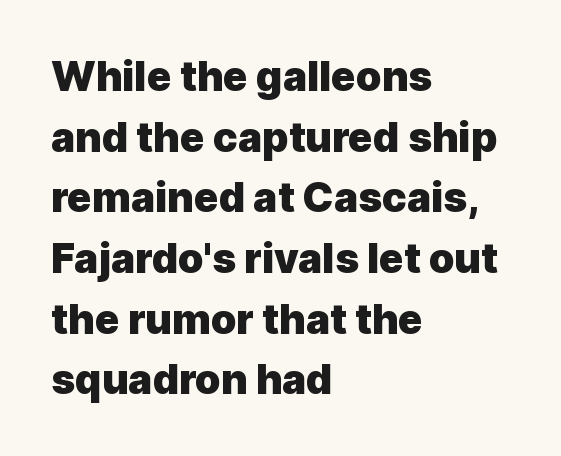
The image shows 41 px heavy sans-serif type, upright; set left-aligned, normal line spacing (1.48x), normal letter spacing, not underlined; a medium x-height.
